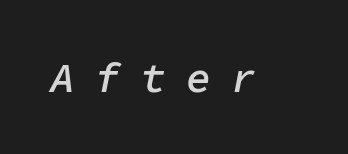
Q: Is the text bold? A: Semi-bold.
Q: Is the text italic (slanted)? A: Yes, it leans right by about 11 degrees.
Q: Is the text underlined? A: No.
Q: Is the spacing between letters normal or unusually wide? A: Unusually wide.
Q: Width (condensed, normal, or wide)? A: Normal.
Q: Stroke contrast? A: Low.
Q: x-height? A: Medium.
Q: Monospaced? A: Yes.
